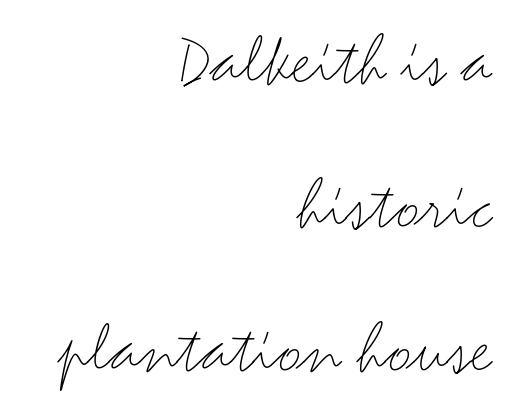
The image shows 75 px light, wide sans-serif type; set right-aligned, loose line spacing (1.92x), normal letter spacing, not underlined; medium stroke contrast and a small x-height.
